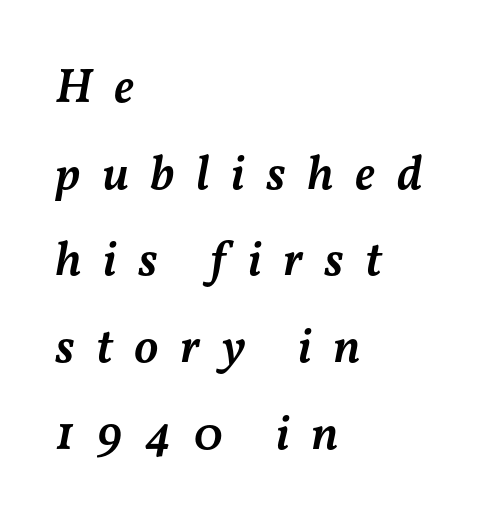
Each word looks stretched out because of the extra space between its letters. The compositor pushed each line to the left boundary. Posture: slanted. What weight is shown? A semibold, between regular and bold. Do the characters align in a grid? No, the font is proportional. This rendering features lettering with no underline.
